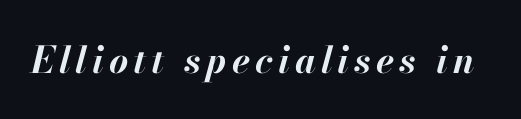
Lines of text with bare space underneath. Is this a fixed-width face? No — the glyphs have proportional, varying widths. The font is running at its bold setting. Compared with ordinary roman type, these characters are visibly tilted.
